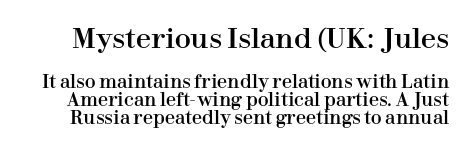
{"italic": "no", "underline": "no", "line_spacing": "tight", "line_spacing_ratio": 1.01, "letter_spacing": "normal", "letter_spacing_em": 0.0, "larger_block": "first", "size_ratio": 1.5, "glyph_px": 27}
